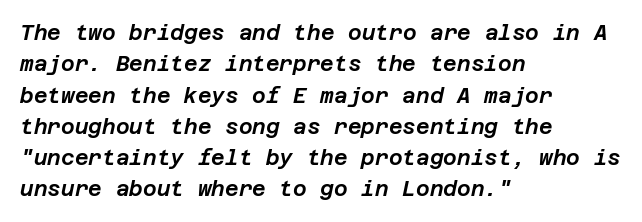
Q: Is the text italic (slanted)? A: Yes, it leans right by about 12 degrees.
Q: Is the text underlined? A: No.
Q: How is the paragraph aligned? A: Left-aligned.
Q: Is the spacing between letters normal or unusually wide? A: Normal.
Q: Is the spacing between lines tight, normal or loose? A: Normal.
